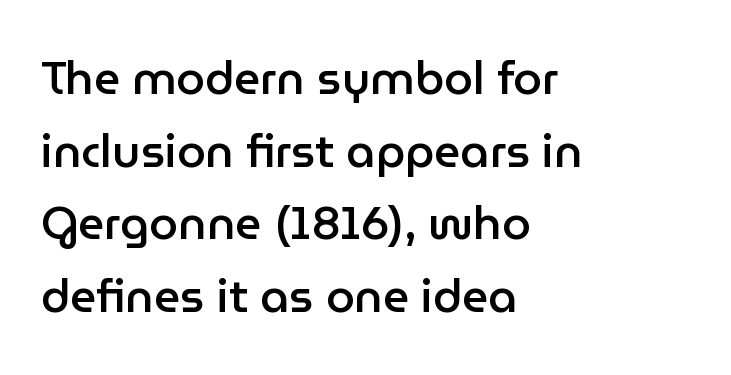
The image shows 46 px semibold sans-serif type, upright; set left-aligned, normal line spacing (1.58x), normal letter spacing, not underlined; low stroke contrast and a medium x-height.
